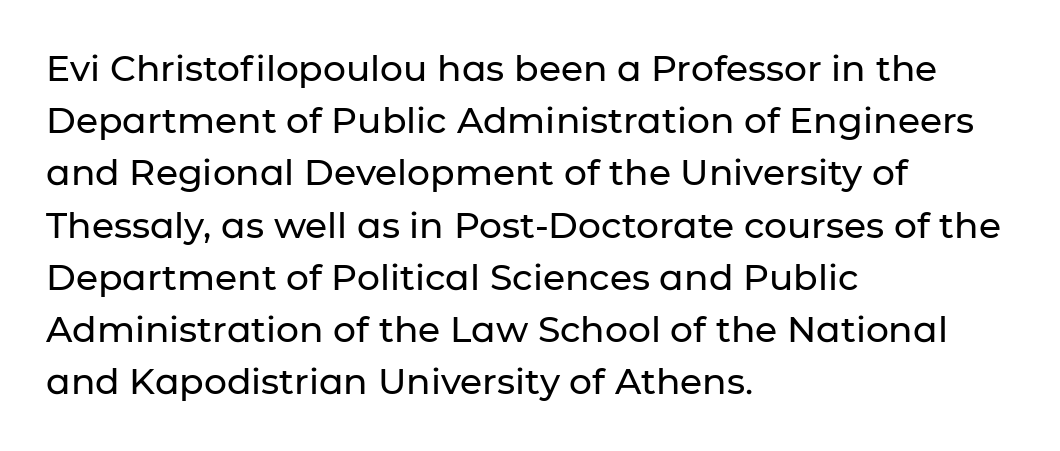
Q: Is the text italic (slanted)? A: No, it is upright.
Q: Is the typeface a serif or a sans-serif typeface? A: Sans-serif.
Q: Is the text underlined? A: No.
Q: How is the paragraph aligned? A: Left-aligned.
Q: Is the spacing between letters normal or unusually wide? A: Normal.
Q: Is the spacing between lines tight, normal or loose? A: Normal.
Q: Width (condensed, normal, or wide)? A: Normal.
Q: Stroke contrast? A: Low.
Q: x-height? A: Medium.
Q: Monospaced? A: No.
